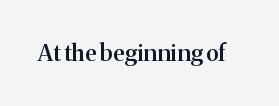
No extra tracking has been applied to these lines. The area under the type is left untouched. Weight: semibold (demi). If you drew a line through each stem, it would be perfectly vertical.
